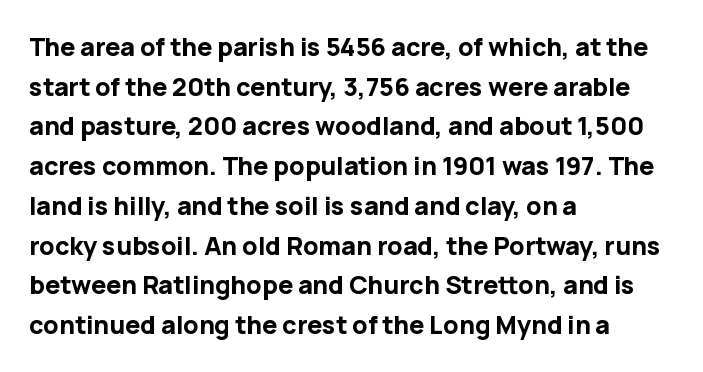
The words here are not underlined. Glyph-to-glyph distance matches everyday printed text. The rows are spaced the way most documents space them. The lettering holds an erect, upright posture throughout. Heavy-handed strokes throughout: this text is bold. Which margin do the lines hug? The left one — the right edge is uneven.
